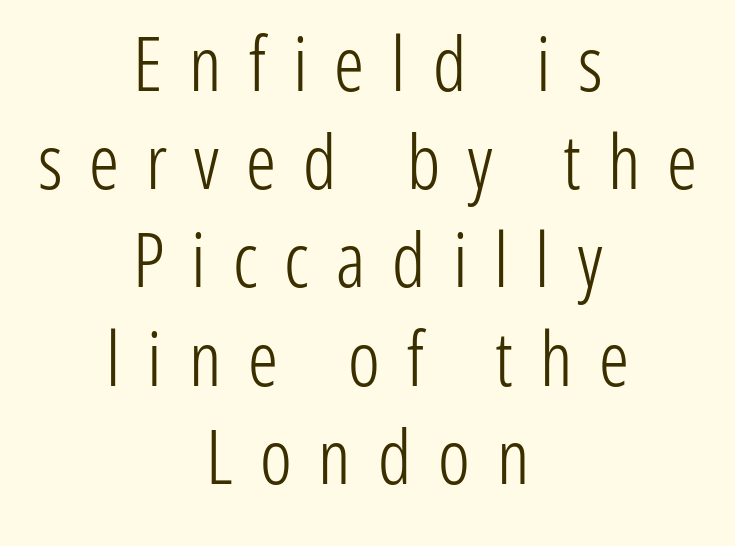
Here the designer chose a conventional face with non-uniform glyph widths. Alignment: centered. Observe the wide spacing: letters keep a clear distance from each other. Heft: none added — not bold. How would I describe the line gaps? Plain and ordinary.
